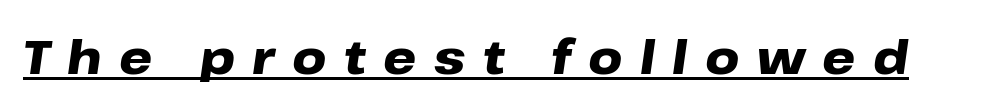
Q: Is the text bold? A: Yes.
Q: Is the text italic (slanted)? A: Yes, it leans right by about 8 degrees.
Q: Is the text underlined? A: Yes.
Q: Is the spacing between letters normal or unusually wide? A: Unusually wide.
Q: Width (condensed, normal, or wide)? A: Wide.
Q: Stroke contrast? A: Low.
Q: x-height? A: Medium.
Q: Monospaced? A: No.
